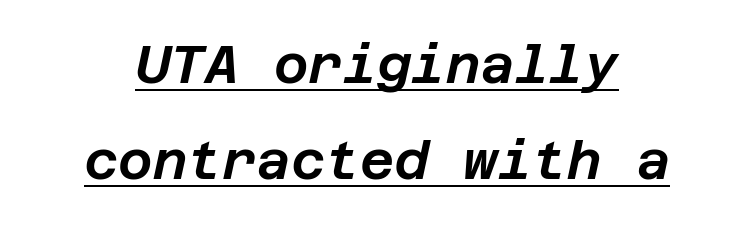
The image shows 53 px text type, italic (leaning right); set line spacing 1.82x, normal letter spacing, underlined; low stroke contrast and a large x-height.
